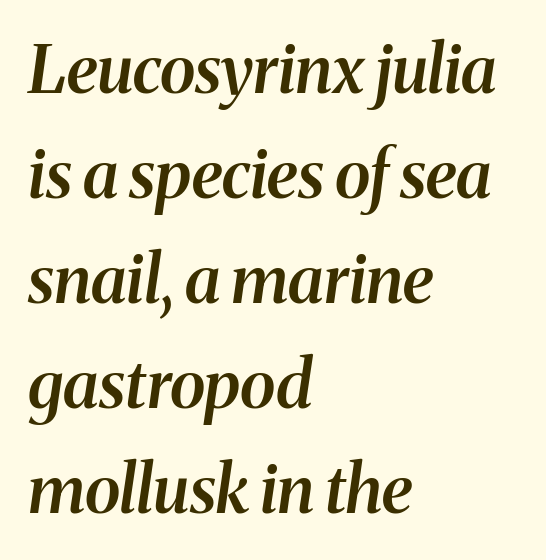
Q: Is the text bold? A: Semi-bold.
Q: Is the text italic (slanted)? A: Yes, it leans right by about 8 degrees.
Q: Is the typeface a serif or a sans-serif typeface? A: Serif.
Q: Is the text underlined? A: No.
Q: How is the paragraph aligned? A: Left-aligned.
Q: Is the spacing between letters normal or unusually wide? A: Normal.
Q: Is the spacing between lines tight, normal or loose? A: Normal.
Q: Width (condensed, normal, or wide)? A: Normal.
Q: Stroke contrast? A: Medium.
Q: x-height? A: Medium.
Q: Monospaced? A: No.
